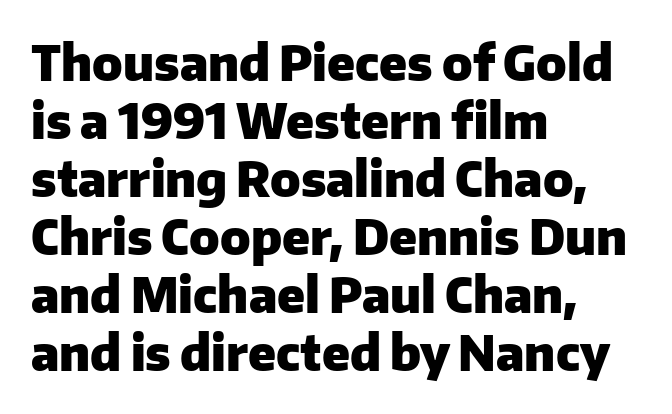
{"serif": "no", "italic": "no", "bold": "yes", "weight": "heavy", "width": "normal", "stroke_contrast": "low", "x_height": "medium", "monospaced": "no", "underline": "no", "align": "left", "line_spacing_ratio": 1.21, "letter_spacing": "normal", "letter_spacing_em": 0.0, "glyph_px": 48}
